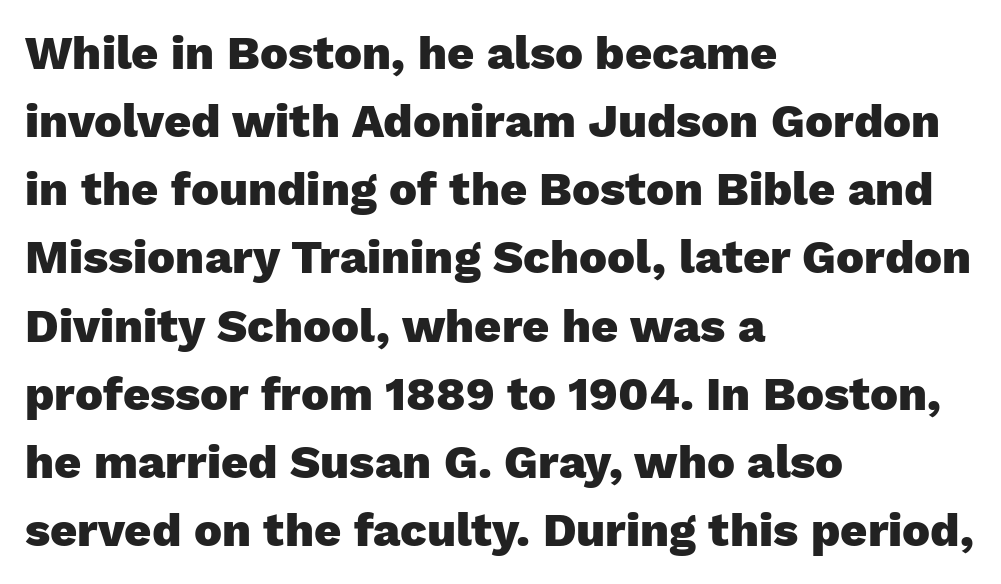
Compared with an ordinary text face, these strokes are far heavier — a full bold. The text was rendered using a sans face with plain stroke endings. All the whitespace from short lines collects on the right. The type sits square on the baseline with zero lean. The rendering uses a moderate line-height, typical for paragraphs.
